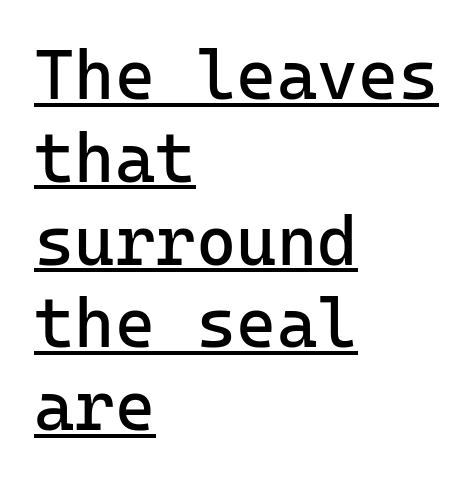
{"serif": "no", "italic": "no", "bold": "no", "weight": "regular", "width": "normal", "stroke_contrast": "low", "x_height": "medium", "monospaced": "yes", "underline": "yes", "align": "left", "line_spacing_ratio": 1.2, "letter_spacing": "normal", "letter_spacing_em": 0.0, "glyph_px": 69}
